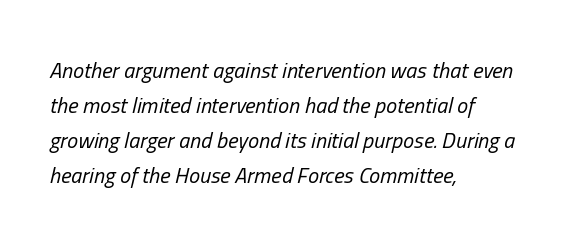
{"italic": "yes", "lean": "right", "slant_degrees": 13, "bold": "no", "underline": "no", "align": "left", "line_spacing": "normal", "line_spacing_ratio": 1.59, "letter_spacing": "normal", "letter_spacing_em": 0.0, "glyph_px": 22}
